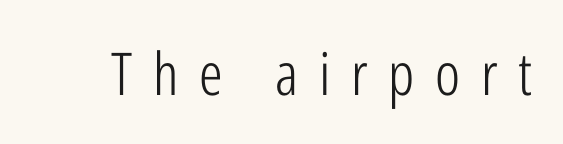
{"serif": "no", "italic": "no", "bold": "no", "weight": "light", "width": "condensed", "stroke_contrast": "low", "x_height": "medium", "monospaced": "no", "underline": "no", "letter_spacing": "wide", "letter_spacing_em": 0.35, "glyph_px": 59}
